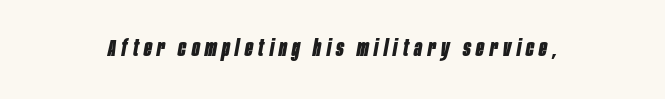
{"italic": "yes", "lean": "right", "slant_degrees": 10, "bold": "yes", "underline": "no", "letter_spacing": "wide", "letter_spacing_em": 0.24, "glyph_px": 23}
